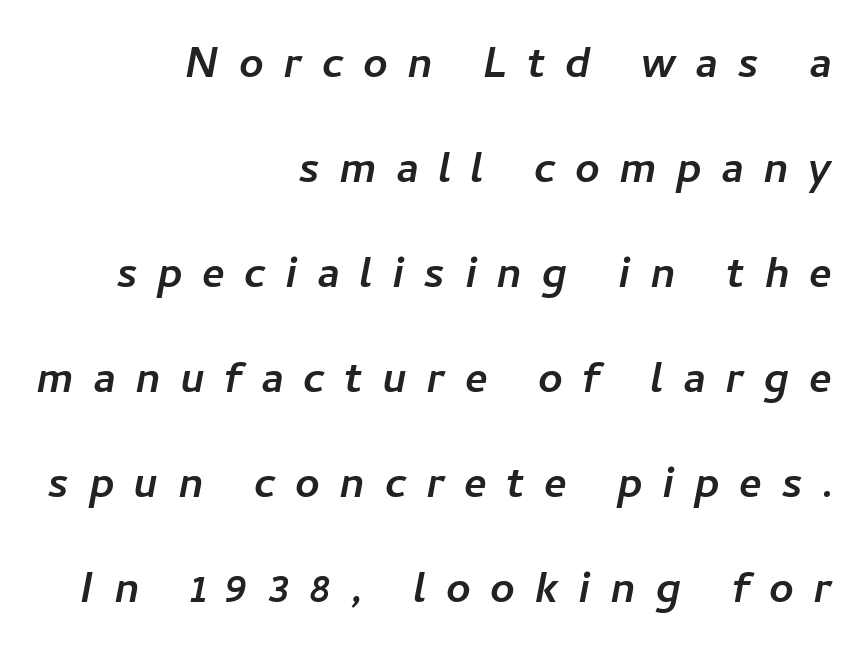
{"italic": "yes", "lean": "right", "slant_degrees": 11, "bold": "yes", "weight": "semibold", "width": "normal", "stroke_contrast": "low", "x_height": "medium", "monospaced": "no", "underline": "no", "align": "right", "line_spacing": "loose", "line_spacing_ratio": 2.44, "letter_spacing": "wide", "letter_spacing_em": 0.45, "glyph_px": 43}
